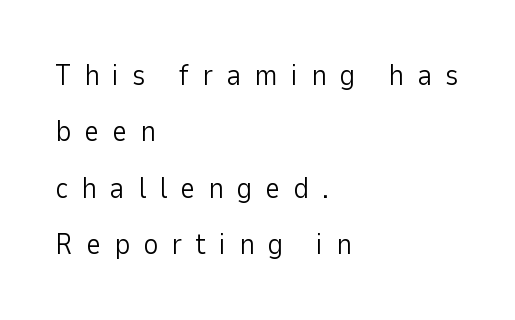
The image shows 29 px light sans-serif type, upright; set left-aligned, loose line spacing (1.94x), unusually wide letter spacing (+0.45 em), not underlined; low stroke contrast and a medium x-height.
